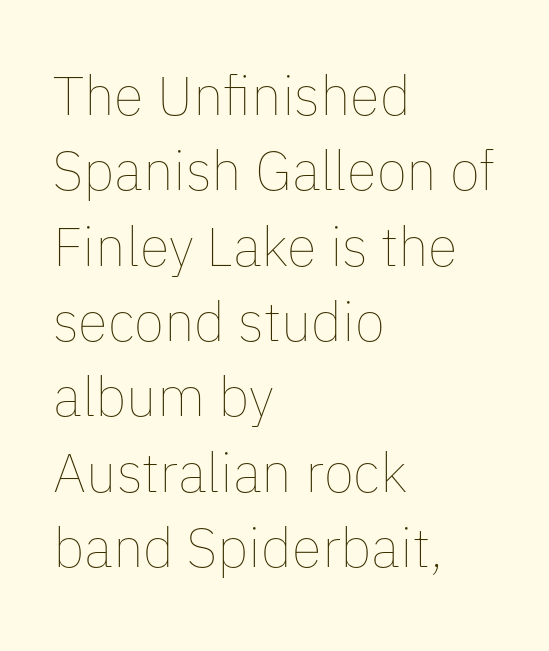
Is the letter spacing exaggerated? No — it looks like the ordinary default. Is there much room between lines? A standard amount, neither cramped nor airy. Is this a fixed-width face? No — the glyphs have proportional, varying widths. The lettering stays uniformly vertical, giving the passage a roman look. Check the space under the baseline: it is left empty. Layout note: lines flush left.
